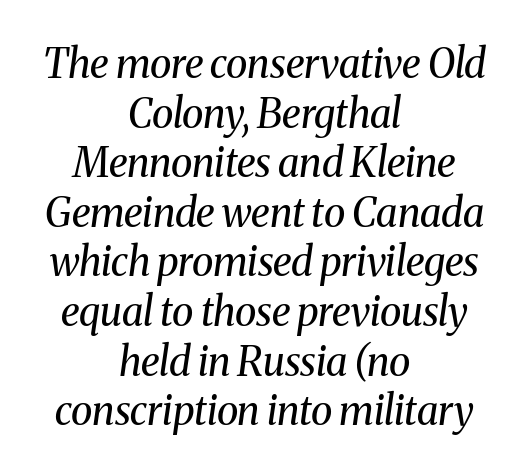
Q: Is the text bold? A: No.
Q: Is the text italic (slanted)? A: Yes, it leans right by about 8 degrees.
Q: Is the typeface a serif or a sans-serif typeface? A: Serif.
Q: Is the text underlined? A: No.
Q: How is the paragraph aligned? A: Centered.
Q: Is the spacing between letters normal or unusually wide? A: Normal.
Q: Width (condensed, normal, or wide)? A: Normal.
Q: Stroke contrast? A: Medium.
Q: x-height? A: Medium.
Q: Monospaced? A: No.
